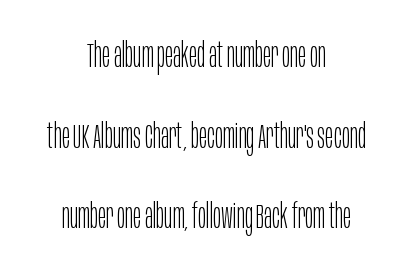
The image shows 34 px light, condensed sans-serif type, upright; set centered, loose line spacing (2.37x), normal letter spacing, not underlined; low stroke contrast and a large x-height.
